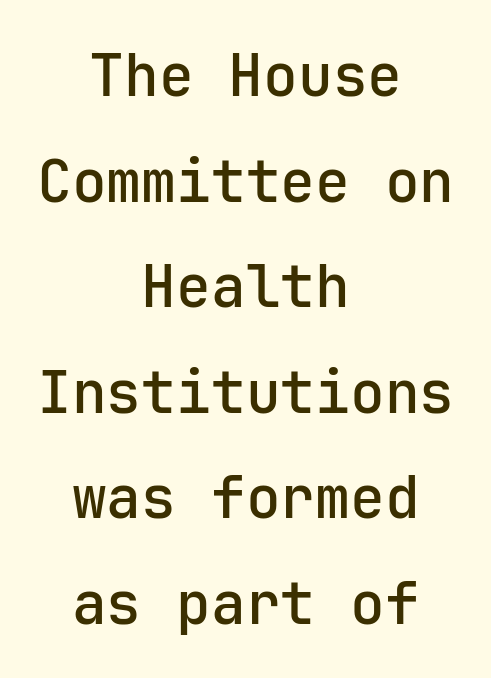
Every character sits straight up, as roman type does. To sum up the face: it is a sans, with no serifs. Decoration check: the copy has no underline. The passage shown has conventional tracking throughout. Which margin do the lines hug? Neither — every line sits in the middle.
